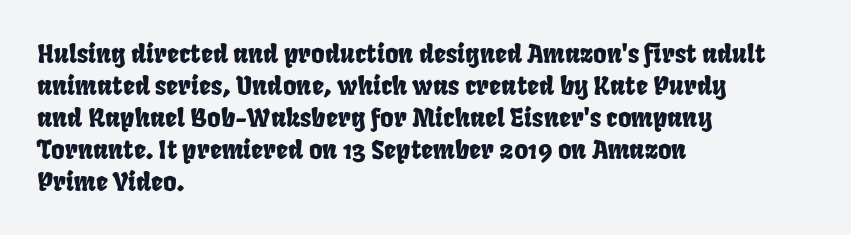
The rendering anchors every line to the left-hand side. Nothing unusual about the tracking: characters are spaced as the font intends. The string is rendered with underlining switched off.
